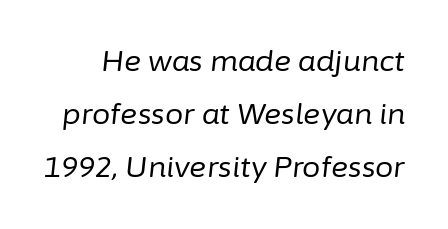
Q: Is the text bold? A: No.
Q: Is the text italic (slanted)? A: Yes, it leans right by about 6 degrees.
Q: Is the text underlined? A: No.
Q: Is the spacing between letters normal or unusually wide? A: Normal.
Q: Width (condensed, normal, or wide)? A: Normal.
Q: Stroke contrast? A: Low.
Q: x-height? A: Medium.
Q: Monospaced? A: No.
